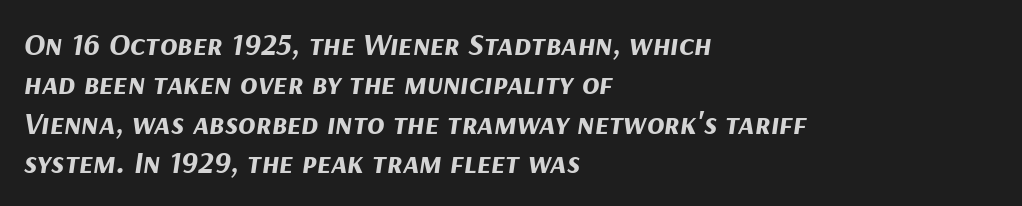
Q: Is the text bold? A: Yes.
Q: Is the text italic (slanted)? A: Yes, it leans right by about 9 degrees.
Q: Is the text underlined? A: No.
Q: How is the paragraph aligned? A: Left-aligned.
Q: Is the spacing between letters normal or unusually wide? A: Normal.
Q: Width (condensed, normal, or wide)? A: Normal.
Q: Stroke contrast? A: Medium.
Q: x-height? A: Medium.
Q: Monospaced? A: No.
